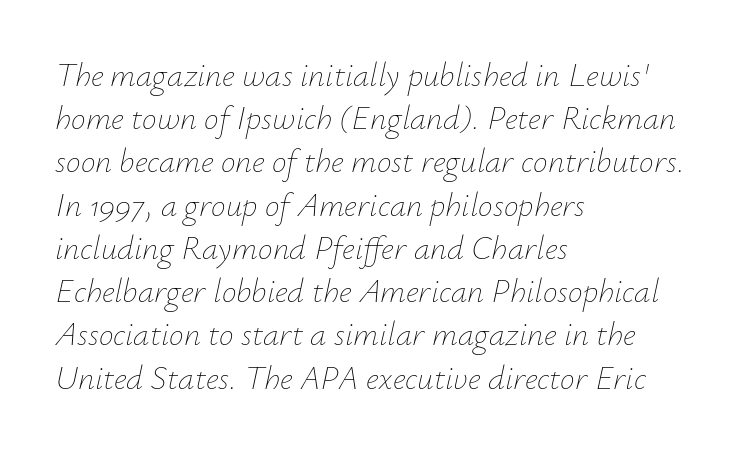
Honestly, the letter spacing is just normal — you wouldn't notice it. The setting favours the left margin, as ordinary paragraphs usually do. Compared with a typical body face, this is equally light or lighter still. Spacing verdict: proportional, widths tailored to each character.
